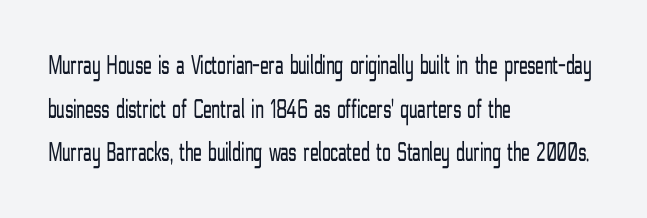
The image shows 28 px light, condensed sans-serif type, upright; set left-aligned, normal line spacing (1.56x), normal letter spacing, not underlined; low stroke contrast and a medium x-height.
